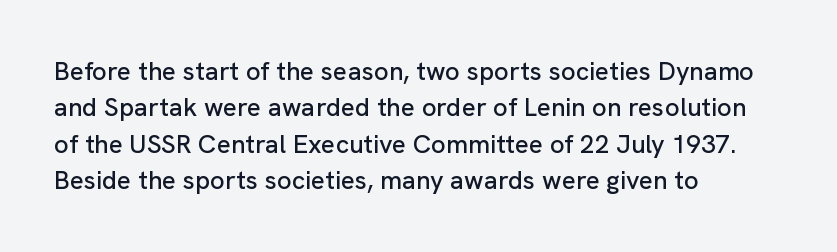
Each line starts at the same left margin while the right side varies. There is no visible air inserted between adjacent glyphs. Baseline-to-baseline distance is the conventional proportion of letter height. No italicization has been applied; the sample stays upright.
